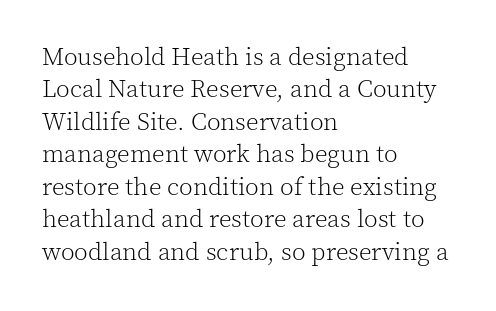
The words here are not underlined. Whoever set this chose a conventional vertical rhythm. Honestly, the letter spacing is just normal — you wouldn't notice it. Tall strokes in this sample are plumb rather than angled. Compared with a centered layout, this one pins lines to the left instead. The weight tops out at a normal text grade.
